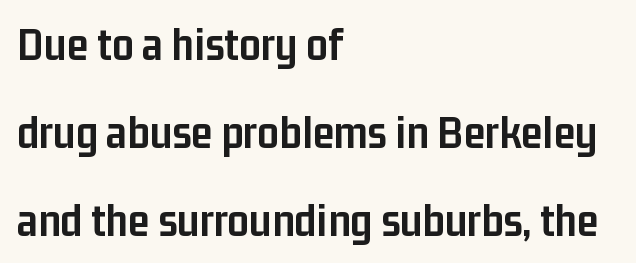
Typographically, this falls in the sans-serif category. As a designer I'd log this as weight 700, bold. Inter-character spacing is left at the font's built-in metrics. Posture: vertical.
